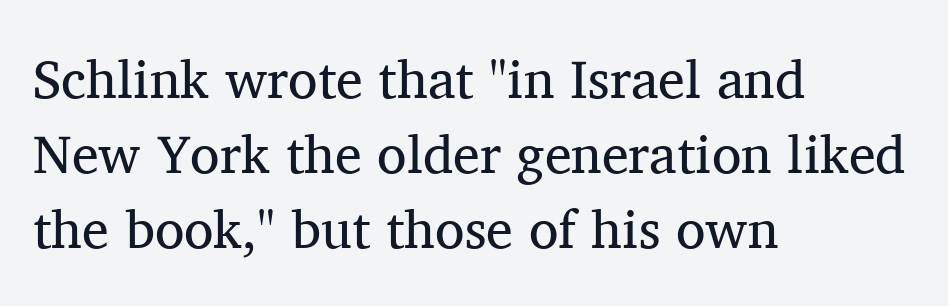
Students, note that the glyphs here touch the page at normal intervals. The zone under the glyphs is completely vacant. A classic flush-left, rag-right setting is used for this passage. Rows of type keep a routine distance in the vertical direction. Examine the stroke ends and you'll spot serifs.
